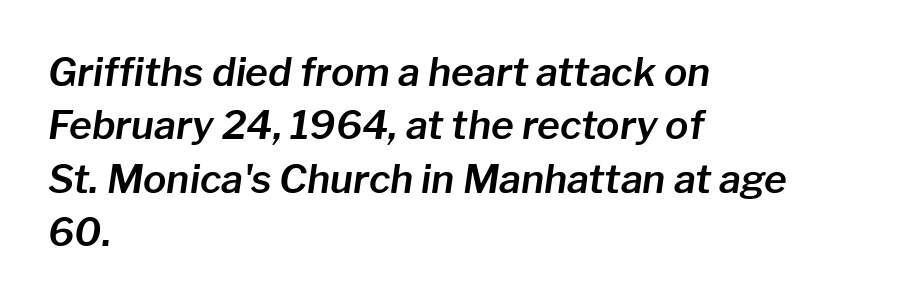
Q: Is the text italic (slanted)? A: Yes, it leans right by about 8 degrees.
Q: Is the text underlined? A: No.
Q: How is the paragraph aligned? A: Left-aligned.
Q: Is the spacing between letters normal or unusually wide? A: Normal.
Q: Is the spacing between lines tight, normal or loose? A: Normal.
Q: Width (condensed, normal, or wide)? A: Normal.
Q: Stroke contrast? A: Low.
Q: x-height? A: Medium.
Q: Monospaced? A: No.
